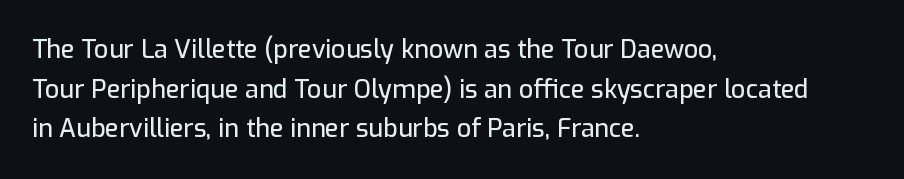
{"italic": "no", "underline": "no", "align": "left", "line_spacing": "normal", "line_spacing_ratio": 1.59, "letter_spacing": "normal", "letter_spacing_em": 0.0, "glyph_px": 25}
